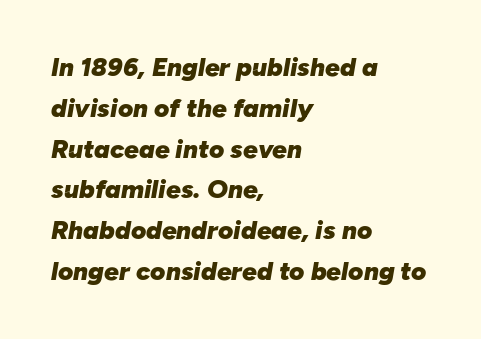
{"italic": "yes", "lean": "right", "slant_degrees": 10, "bold": "yes", "underline": "no", "align": "left", "line_spacing": "normal", "line_spacing_ratio": 1.57, "letter_spacing": "normal", "letter_spacing_em": 0.0, "glyph_px": 26}
